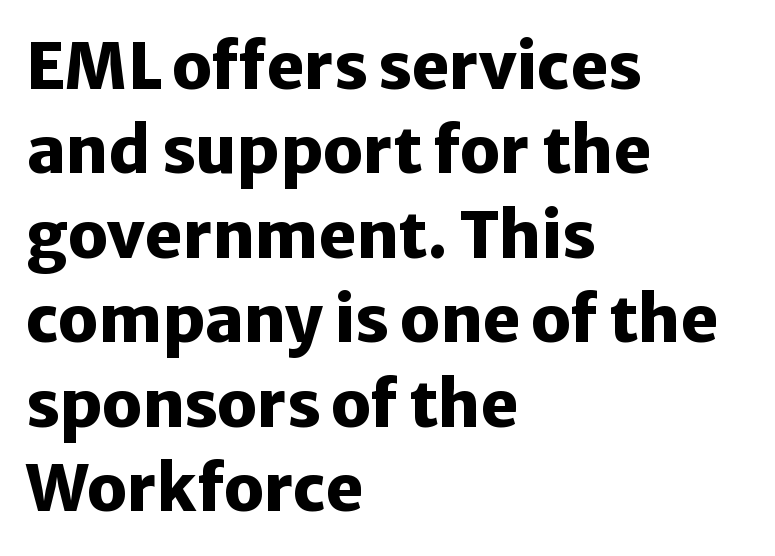
Q: Is the text bold? A: Yes.
Q: Is the text italic (slanted)? A: No, it is upright.
Q: Is the typeface a serif or a sans-serif typeface? A: Sans-serif.
Q: Is the text underlined? A: No.
Q: How is the paragraph aligned? A: Left-aligned.
Q: Is the spacing between letters normal or unusually wide? A: Normal.
Q: Is the spacing between lines tight, normal or loose? A: Normal.
Q: Width (condensed, normal, or wide)? A: Normal.
Q: Stroke contrast? A: Low.
Q: x-height? A: Medium.
Q: Monospaced? A: No.
